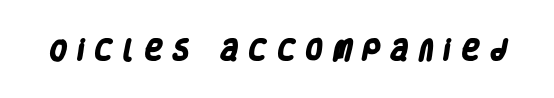
{"bold": "yes", "underline": "no", "letter_spacing": "wide", "letter_spacing_em": 0.41, "glyph_px": 23}
